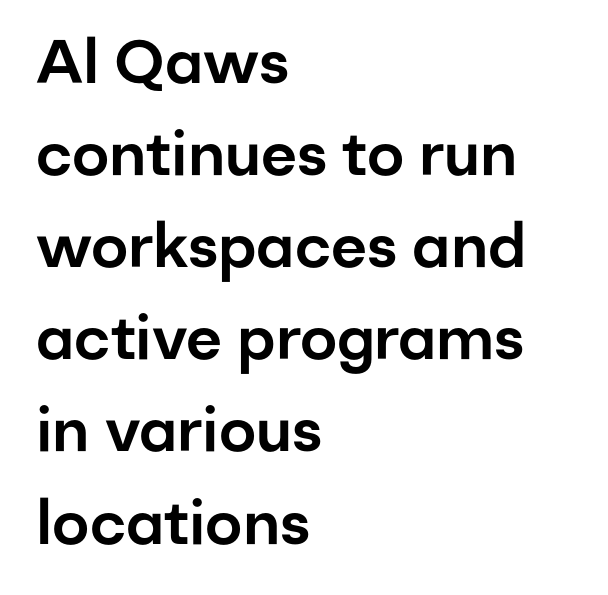
Q: Is the text italic (slanted)? A: No, it is upright.
Q: Is the typeface a serif or a sans-serif typeface? A: Sans-serif.
Q: Is the text underlined? A: No.
Q: How is the paragraph aligned? A: Left-aligned.
Q: Is the spacing between letters normal or unusually wide? A: Normal.
Q: Is the spacing between lines tight, normal or loose? A: Normal.
Q: Width (condensed, normal, or wide)? A: Normal.
Q: Stroke contrast? A: Low.
Q: x-height? A: Medium.
Q: Monospaced? A: No.
